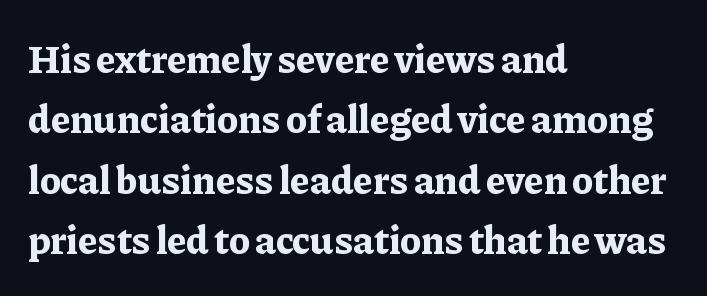
The rendering uses natural spacing where letterforms have individual widths. Anything drawn beneath the words? Only blank space. Whoever set this chose a conventional vertical rhythm. A typesetter would mark this as roman, not italic.
